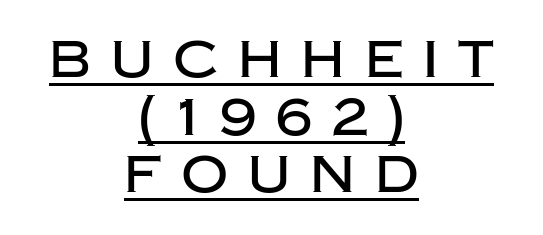
{"serif": "no", "italic": "no", "width": "normal", "stroke_contrast": "low", "x_height": "large", "monospaced": "no", "underline": "yes", "align": "center", "line_spacing": "tight", "line_spacing_ratio": 1.11, "letter_spacing": "wide", "letter_spacing_em": 0.38, "glyph_px": 52}
